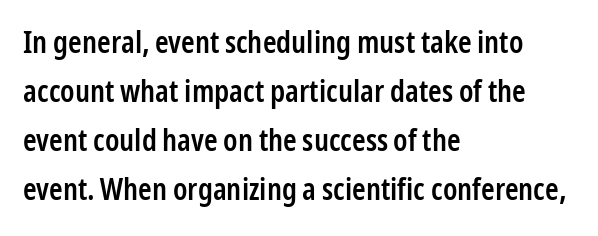
Q: Is the text bold? A: Semi-bold.
Q: Is the text italic (slanted)? A: No, it is upright.
Q: Is the typeface a serif or a sans-serif typeface? A: Sans-serif.
Q: Is the text underlined? A: No.
Q: How is the paragraph aligned? A: Left-aligned.
Q: Is the spacing between letters normal or unusually wide? A: Normal.
Q: Is the spacing between lines tight, normal or loose? A: Normal.
Q: Width (condensed, normal, or wide)? A: Condensed.
Q: Stroke contrast? A: Low.
Q: x-height? A: Medium.
Q: Monospaced? A: No.
